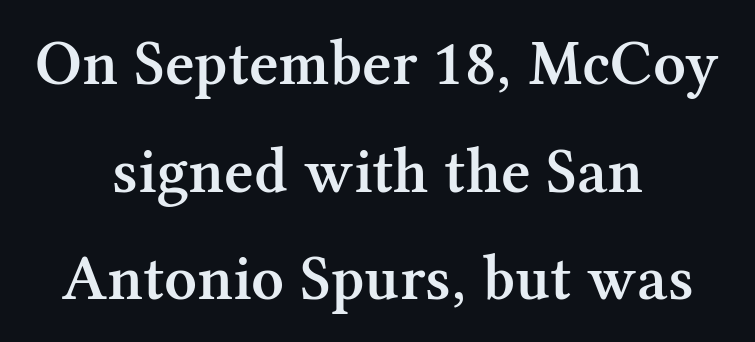
{"serif": "yes", "italic": "no", "bold": "semi", "weight": "semibold", "width": "normal", "stroke_contrast": "medium", "x_height": "medium", "monospaced": "no", "underline": "no", "align": "center", "line_spacing": "normal", "line_spacing_ratio": 1.68, "letter_spacing": "normal", "letter_spacing_em": 0.0, "glyph_px": 64}
